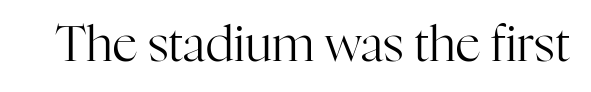
Q: Is the text bold? A: No.
Q: Is the text italic (slanted)? A: No, it is upright.
Q: Is the typeface a serif or a sans-serif typeface? A: Serif.
Q: Is the text underlined? A: No.
Q: Is the spacing between letters normal or unusually wide? A: Normal.
Q: Width (condensed, normal, or wide)? A: Normal.
Q: Stroke contrast? A: High.
Q: x-height? A: Medium.
Q: Monospaced? A: No.
